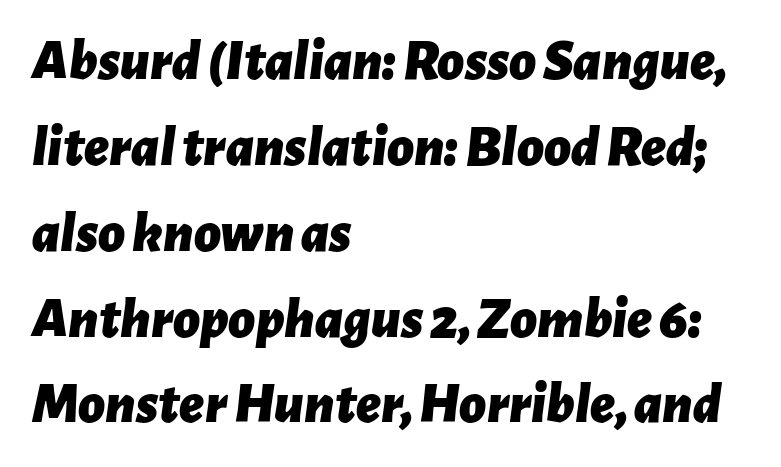
The setting favours the left margin, as ordinary paragraphs usually do. The letters are bold, with thick, heavy strokes. You could not count columns in this text — the font is proportionally spaced. The axis of the letterforms is tilted away from vertical.
